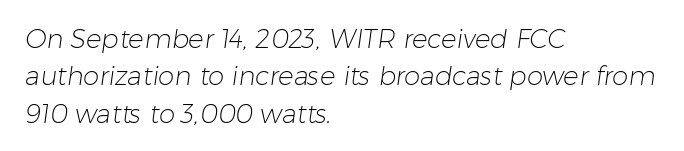
Q: Is the text bold? A: No.
Q: Is the text underlined? A: No.
Q: How is the paragraph aligned? A: Left-aligned.
Q: Is the spacing between letters normal or unusually wide? A: Normal.
Q: Is the spacing between lines tight, normal or loose? A: Normal.
